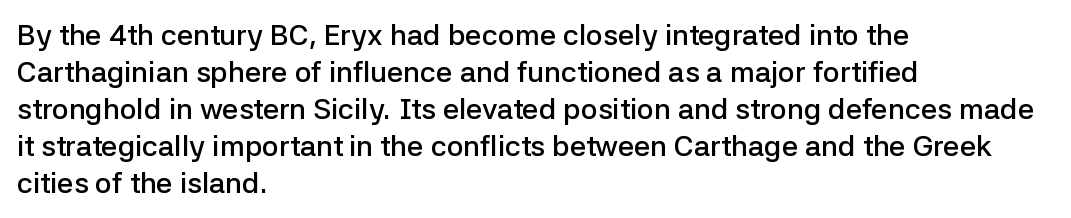
The rendering uses natural spacing where letterforms have individual widths. Classification — sans serif. The lettering stays uniformly vertical, giving the passage a roman look. Underlining? Definitely not there.
